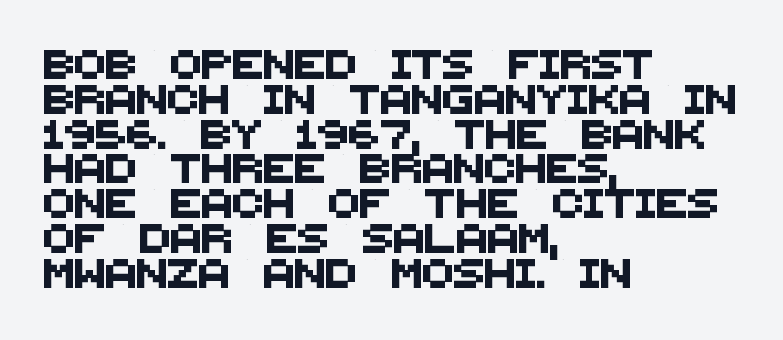
{"serif": "no", "width": "normal", "stroke_contrast": "medium", "x_height": "large", "monospaced": "no", "underline": "no", "align": "left", "line_spacing_ratio": 1.2, "letter_spacing": "normal", "letter_spacing_em": 0.0, "glyph_px": 29}
